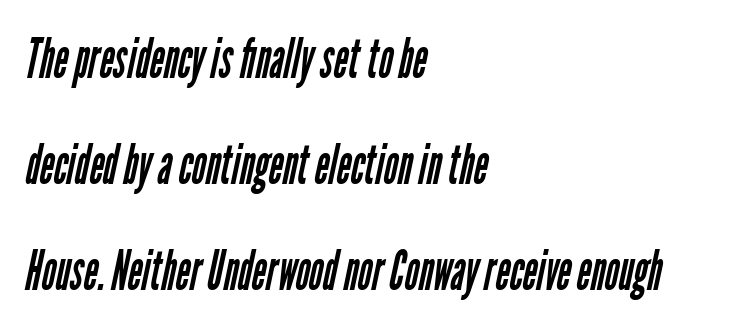
Q: Is the text bold? A: No.
Q: Is the typeface a serif or a sans-serif typeface? A: Sans-serif.
Q: Is the text underlined? A: No.
Q: How is the paragraph aligned? A: Left-aligned.
Q: Is the spacing between letters normal or unusually wide? A: Normal.
Q: Is the spacing between lines tight, normal or loose? A: Loose.
Q: Width (condensed, normal, or wide)? A: Condensed.
Q: Stroke contrast? A: Low.
Q: x-height? A: Medium.
Q: Monospaced? A: No.
